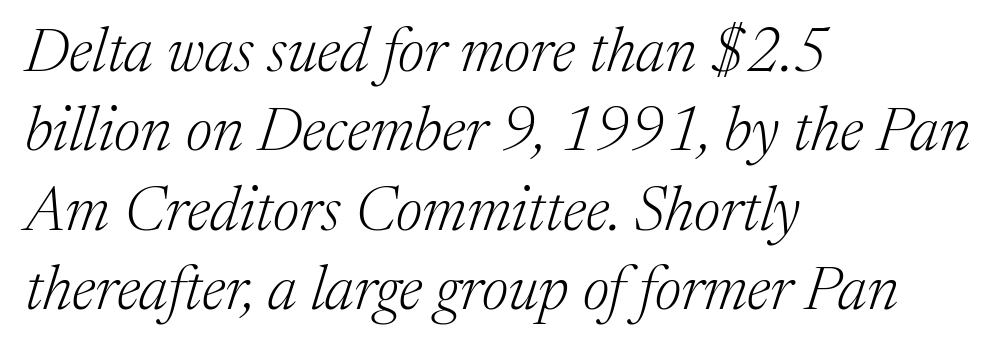
Q: Is the text bold? A: No.
Q: Is the text italic (slanted)? A: Yes, it leans right by about 17 degrees.
Q: Is the typeface a serif or a sans-serif typeface? A: Serif.
Q: Is the text underlined? A: No.
Q: How is the paragraph aligned? A: Left-aligned.
Q: Is the spacing between letters normal or unusually wide? A: Normal.
Q: Is the spacing between lines tight, normal or loose? A: Normal.
Q: Width (condensed, normal, or wide)? A: Normal.
Q: Stroke contrast? A: Medium.
Q: x-height? A: Medium.
Q: Monospaced? A: No.
